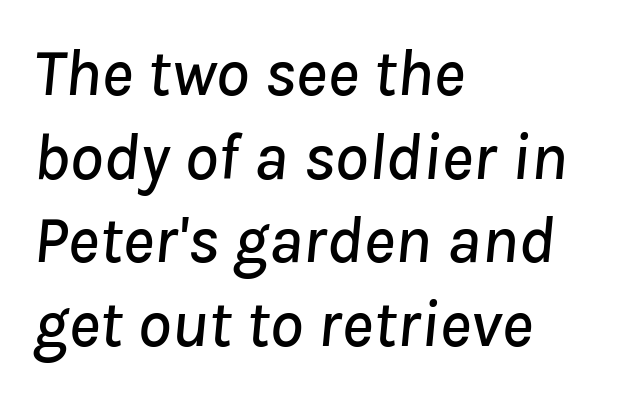
The image shows 67 px text type, italic (leaning right); set left-aligned, normal line spacing (1.25x), normal letter spacing, not underlined; low stroke contrast and a medium x-height.
